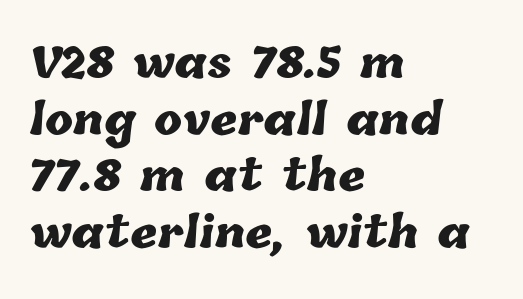
Q: Is the text bold? A: Yes.
Q: Is the text underlined? A: No.
Q: How is the paragraph aligned? A: Left-aligned.
Q: Is the spacing between letters normal or unusually wide? A: Normal.
Q: Is the spacing between lines tight, normal or loose? A: Normal.
Q: Width (condensed, normal, or wide)? A: Normal.
Q: Stroke contrast? A: Low.
Q: x-height? A: Medium.
Q: Monospaced? A: No.
